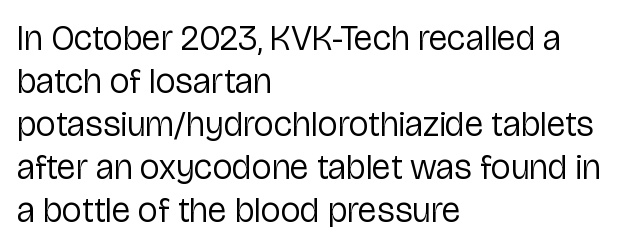
{"serif": "no", "italic": "no", "bold": "no", "weight": "regular", "width": "normal", "stroke_contrast": "low", "x_height": "medium", "monospaced": "no", "underline": "no", "align": "left", "line_spacing_ratio": 1.23, "letter_spacing": "normal", "letter_spacing_em": 0.0, "glyph_px": 35}
